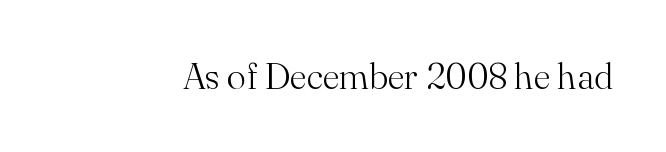
Q: Is the text bold? A: No.
Q: Is the text italic (slanted)? A: No, it is upright.
Q: Is the typeface a serif or a sans-serif typeface? A: Serif.
Q: Is the text underlined? A: No.
Q: Is the spacing between letters normal or unusually wide? A: Normal.
Q: Width (condensed, normal, or wide)? A: Normal.
Q: Stroke contrast? A: Medium.
Q: x-height? A: Small.
Q: Monospaced? A: No.
